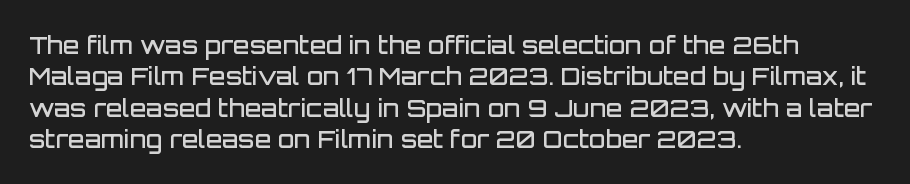
Q: Is the text bold? A: Semi-bold.
Q: Is the text italic (slanted)? A: No, it is upright.
Q: Is the text underlined? A: No.
Q: How is the paragraph aligned? A: Left-aligned.
Q: Is the spacing between letters normal or unusually wide? A: Normal.
Q: Is the spacing between lines tight, normal or loose? A: Normal.
